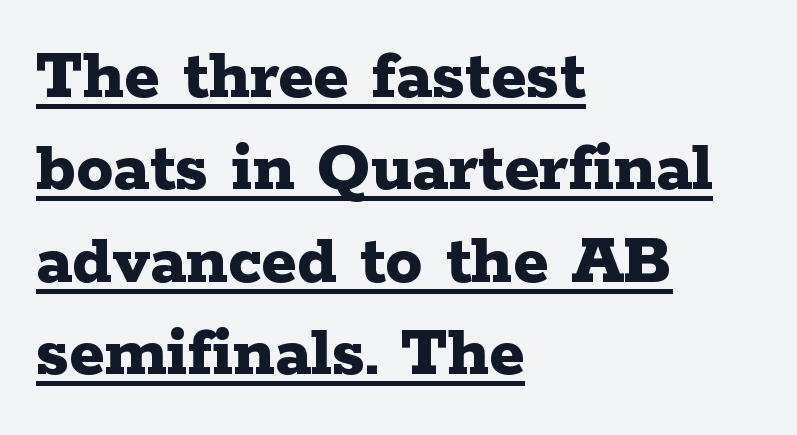
Q: Is the text bold? A: Yes.
Q: Is the text italic (slanted)? A: No, it is upright.
Q: Is the typeface a serif or a sans-serif typeface? A: Serif.
Q: Is the text underlined? A: Yes.
Q: How is the paragraph aligned? A: Left-aligned.
Q: Is the spacing between letters normal or unusually wide? A: Normal.
Q: Is the spacing between lines tight, normal or loose? A: Normal.
Q: Width (condensed, normal, or wide)? A: Wide.
Q: Stroke contrast? A: Low.
Q: x-height? A: Medium.
Q: Monospaced? A: No.
